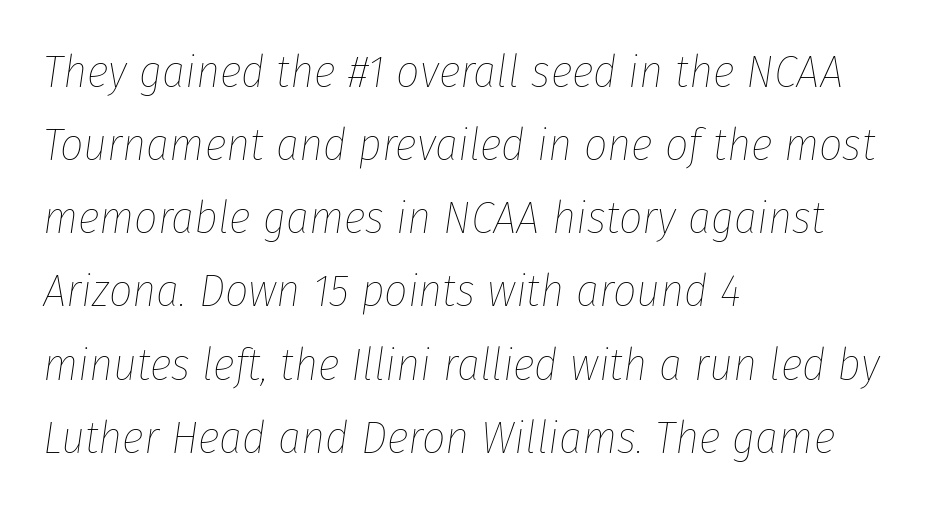
Looks like regular typesetting: each glyph gets only the width it needs. Caption: multi-line text, flush left, ragged right. Counters stay open thanks to moderate or lighter strokes. Evenly set lines give the paragraph a standard silhouette.
